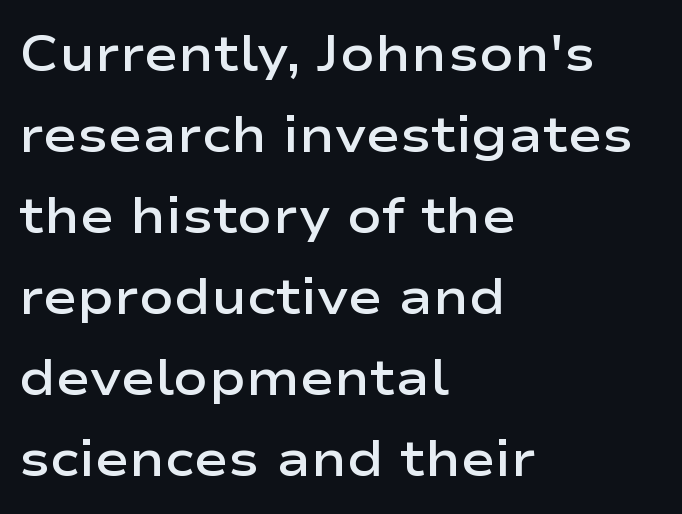
{"serif": "no", "italic": "no", "bold": "semi", "weight": "semibold", "width": "wide", "stroke_contrast": "low", "x_height": "medium", "monospaced": "no", "underline": "no", "align": "left", "line_spacing": "normal", "line_spacing_ratio": 1.59, "letter_spacing": "normal", "letter_spacing_em": 0.0, "glyph_px": 51}
